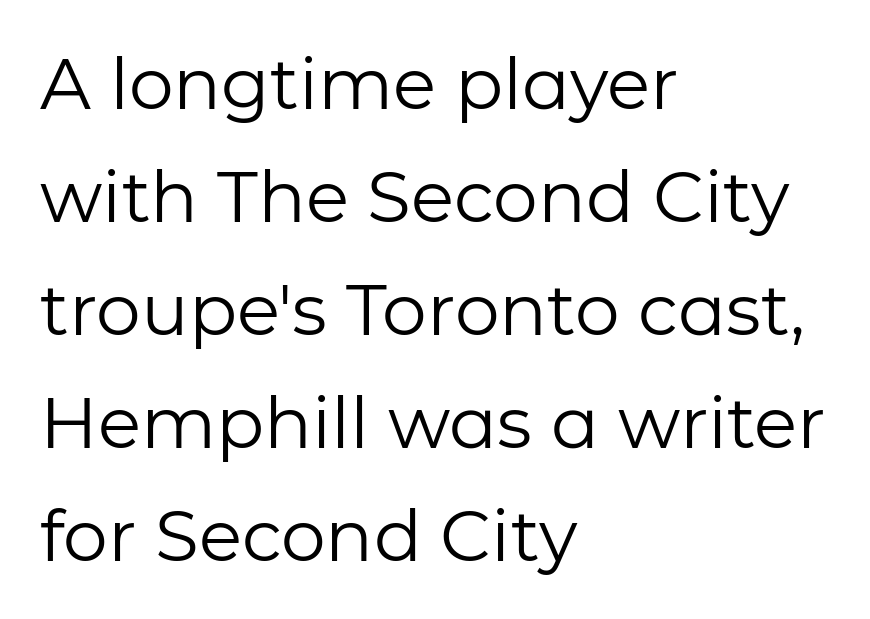
{"serif": "no", "italic": "no", "bold": "no", "weight": "regular", "width": "normal", "stroke_contrast": "low", "x_height": "medium", "monospaced": "no", "underline": "no", "align": "left", "line_spacing": "normal", "line_spacing_ratio": 1.59, "letter_spacing": "normal", "letter_spacing_em": 0.0, "glyph_px": 71}
